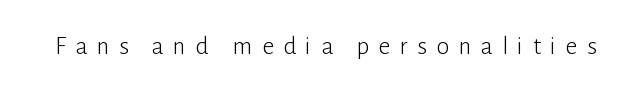
Q: Is the text bold? A: No.
Q: Is the text italic (slanted)? A: No, it is upright.
Q: Is the text underlined? A: No.
Q: Is the spacing between letters normal or unusually wide? A: Unusually wide.
